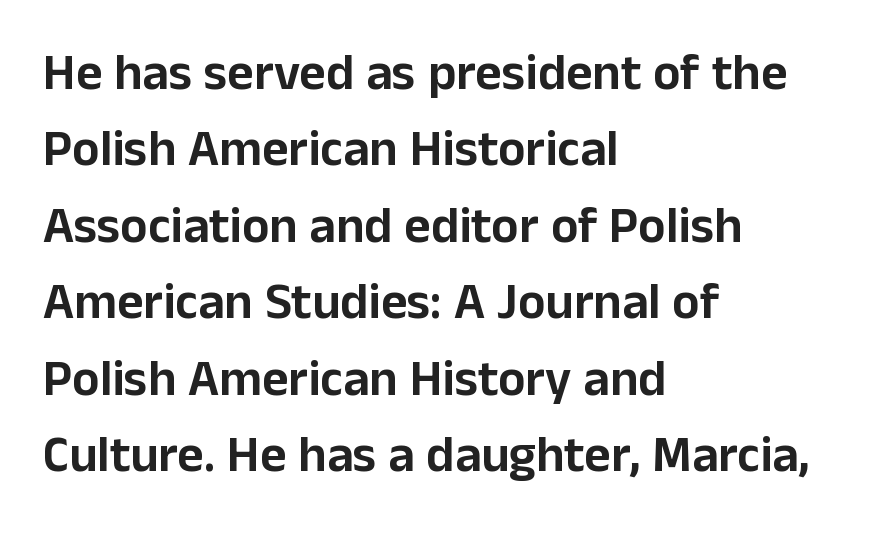
The image shows 51 px sans-serif type, upright; set left-aligned, normal line spacing (1.5x), normal letter spacing, not underlined; low stroke contrast and a medium x-height.
